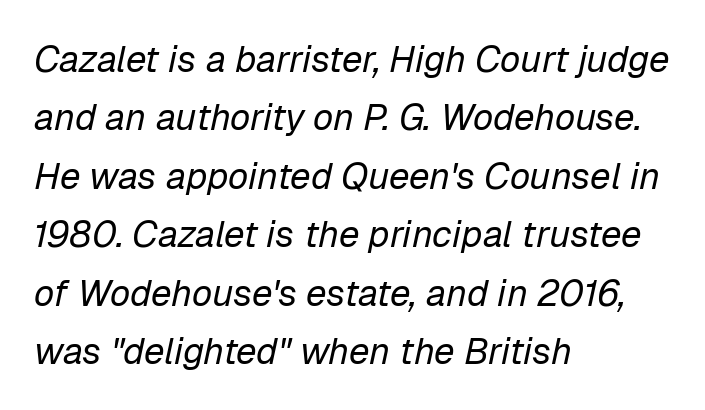
{"italic": "yes", "lean": "right", "slant_degrees": 12, "bold": "no", "weight": "regular", "width": "normal", "stroke_contrast": "low", "x_height": "medium", "monospaced": "no", "underline": "no", "align": "left", "line_spacing": "normal", "line_spacing_ratio": 1.58, "letter_spacing": "normal", "letter_spacing_em": 0.0, "glyph_px": 37}
